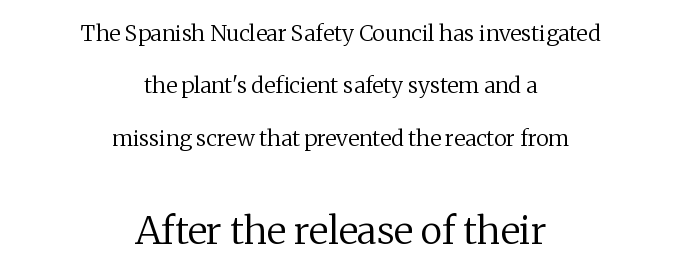
Summary of vertical rhythm: relaxed, with wide interline spacing. Short note: letters normally spaced. The typeface chosen for these lines features serifs. Think of a printed novel: that variable character pitch is what you see here. The later block is typeset at a bigger size than the earlier block. A roman cut, with each character standing at attention.
